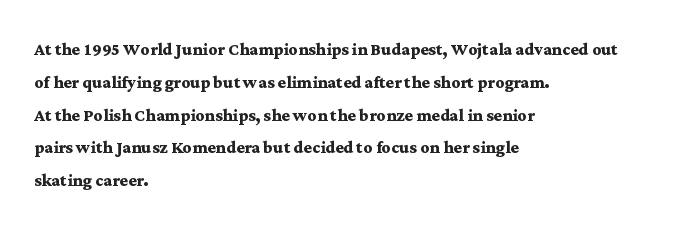
The image shows 22 px bold type, upright; set left-aligned, normal line spacing (1.49x), normal letter spacing, not underlined.
